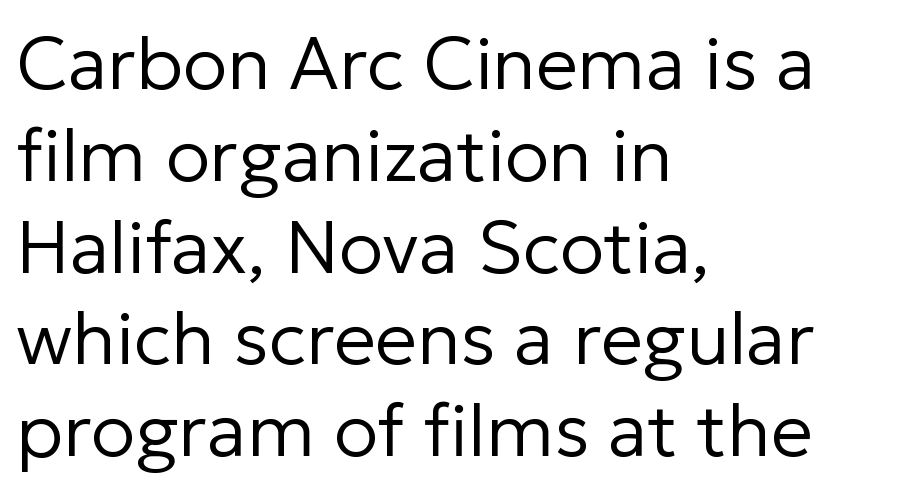
Q: Is the text bold? A: No.
Q: Is the text italic (slanted)? A: No, it is upright.
Q: Is the typeface a serif or a sans-serif typeface? A: Sans-serif.
Q: Is the text underlined? A: No.
Q: How is the paragraph aligned? A: Left-aligned.
Q: Is the spacing between letters normal or unusually wide? A: Normal.
Q: Width (condensed, normal, or wide)? A: Normal.
Q: Stroke contrast? A: Low.
Q: x-height? A: Medium.
Q: Monospaced? A: No.
